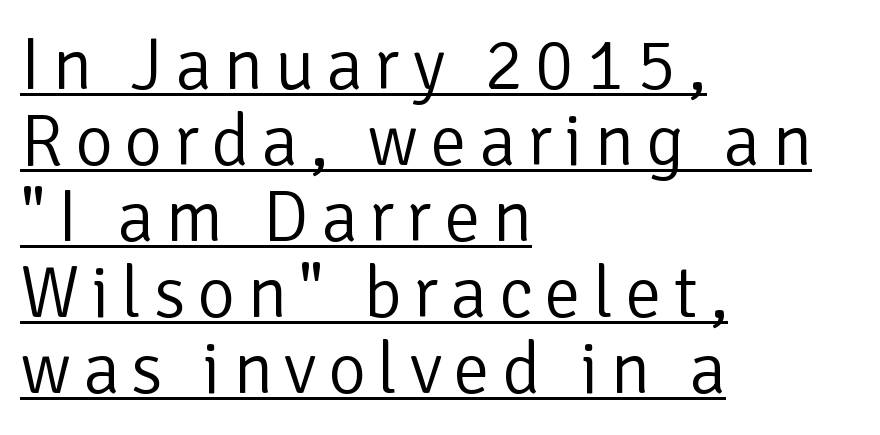
Note the varied advance widths — an 'i' is clearly narrower than an 'm'. Bold? No — there's no thickening of the strokes. The typesetter has applied underlining to the passage shown. All the whitespace from short lines collects on the right. Notice how descenders almost collide with the ascenders below — that's tight leading. The letters stand straight up with perfectly vertical stems.
